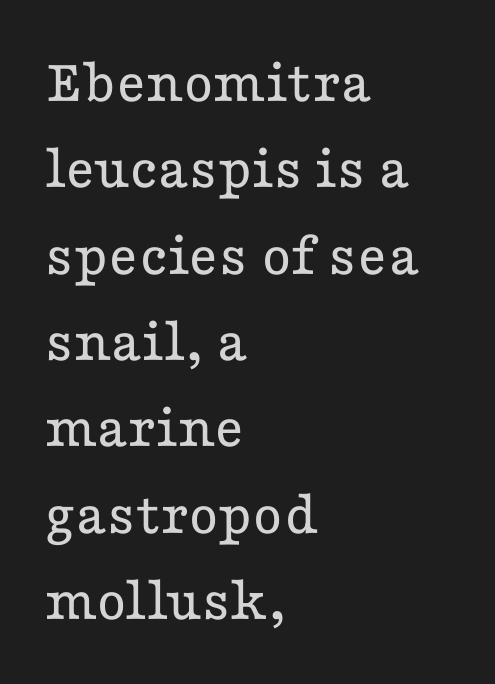
The image shows 63 px regular-weight, wide serif type, upright; set left-aligned, normal line spacing (1.37x), normal letter spacing, not underlined; low stroke contrast and a medium x-height.
